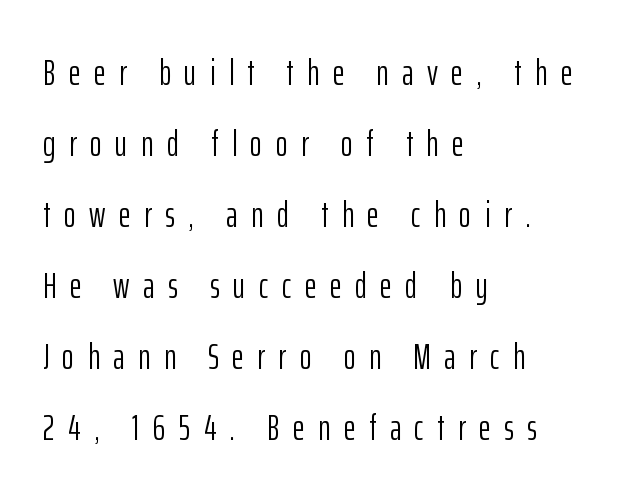
The image shows 37 px light, condensed sans-serif type, upright; set left-aligned, loose line spacing (1.92x), unusually wide letter spacing (+0.36 em), not underlined; low stroke contrast and a medium x-height.
